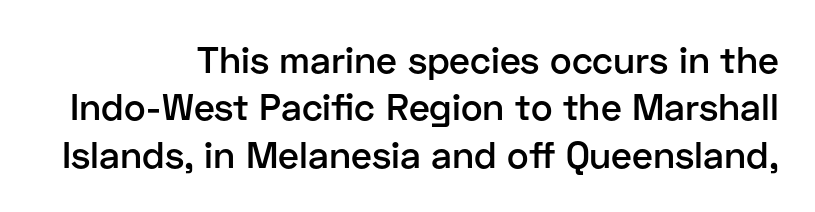
Q: Is the text bold? A: Semi-bold.
Q: Is the text italic (slanted)? A: No, it is upright.
Q: Is the typeface a serif or a sans-serif typeface? A: Sans-serif.
Q: Is the text underlined? A: No.
Q: How is the paragraph aligned? A: Right-aligned.
Q: Is the spacing between letters normal or unusually wide? A: Normal.
Q: Is the spacing between lines tight, normal or loose? A: Normal.
Q: Width (condensed, normal, or wide)? A: Normal.
Q: Stroke contrast? A: Low.
Q: x-height? A: Medium.
Q: Monospaced? A: No.
